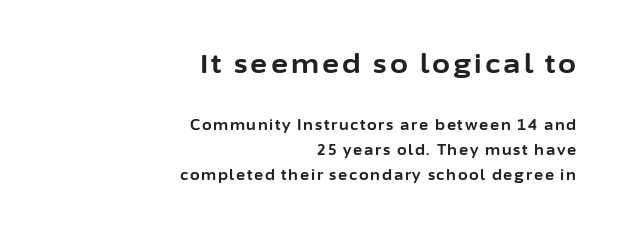
The image shows 26 px bold type, upright; set right-aligned, line spacing 1.8x, not underlined; the first (top) block is 1.86x larger.
